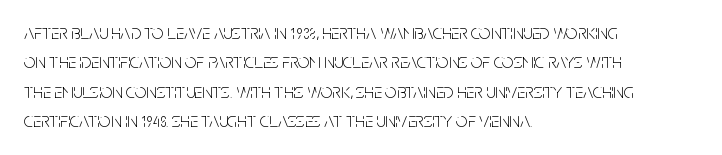
Q: Is the text bold? A: No.
Q: Is the text italic (slanted)? A: No, it is upright.
Q: Is the text underlined? A: No.
Q: How is the paragraph aligned? A: Left-aligned.
Q: Is the spacing between letters normal or unusually wide? A: Normal.
Q: Is the spacing between lines tight, normal or loose? A: Normal.
